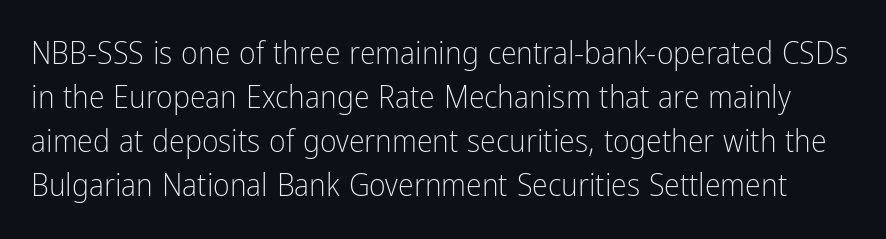
The image shows 32 px light, condensed sans-serif type, upright; set normal line spacing (1.37x), normal letter spacing, not underlined; low stroke contrast and a medium x-height.
